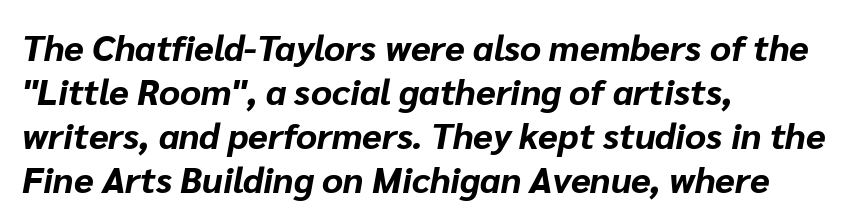
{"italic": "yes", "lean": "right", "slant_degrees": 10, "bold": "yes", "weight": "bold", "width": "normal", "stroke_contrast": "low", "x_height": "medium", "monospaced": "no", "underline": "no", "align": "left", "line_spacing_ratio": 1.22, "letter_spacing": "normal", "letter_spacing_em": 0.0, "glyph_px": 36}
